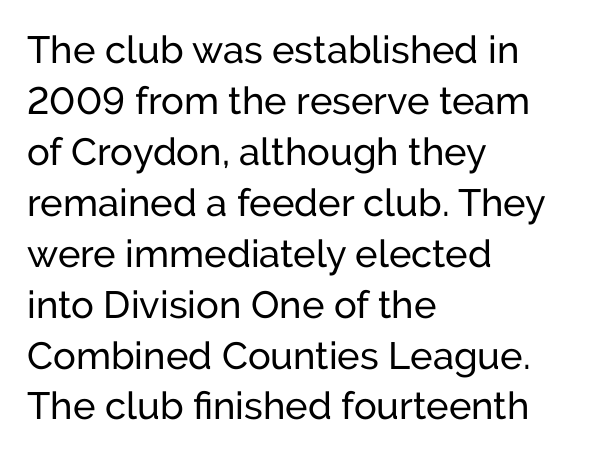
Q: Is the text italic (slanted)? A: No, it is upright.
Q: Is the typeface a serif or a sans-serif typeface? A: Sans-serif.
Q: Is the text underlined? A: No.
Q: How is the paragraph aligned? A: Left-aligned.
Q: Is the spacing between letters normal or unusually wide? A: Normal.
Q: Is the spacing between lines tight, normal or loose? A: Normal.
Q: Width (condensed, normal, or wide)? A: Normal.
Q: Stroke contrast? A: Low.
Q: x-height? A: Medium.
Q: Monospaced? A: No.
